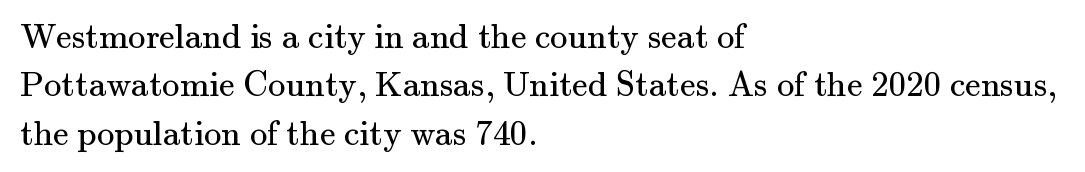
The image shows 35 px regular-weight serif type, upright; set left-aligned, normal line spacing (1.38x), normal letter spacing, not underlined; medium stroke contrast and a small x-height.
